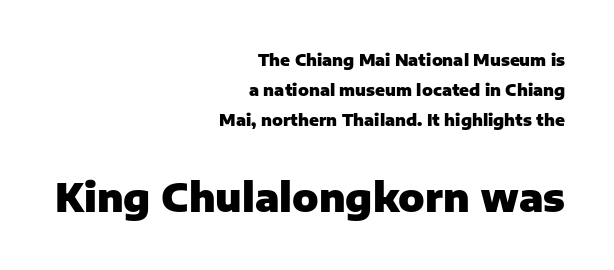
{"serif": "no", "italic": "no", "bold": "yes", "weight": "heavy", "width": "normal", "stroke_contrast": "low", "x_height": "medium", "monospaced": "no", "underline": "no", "align": "right", "line_spacing_ratio": 1.89, "letter_spacing": "normal", "letter_spacing_em": 0.0, "larger_block": "second", "size_ratio": 2.44, "glyph_px": 39}
